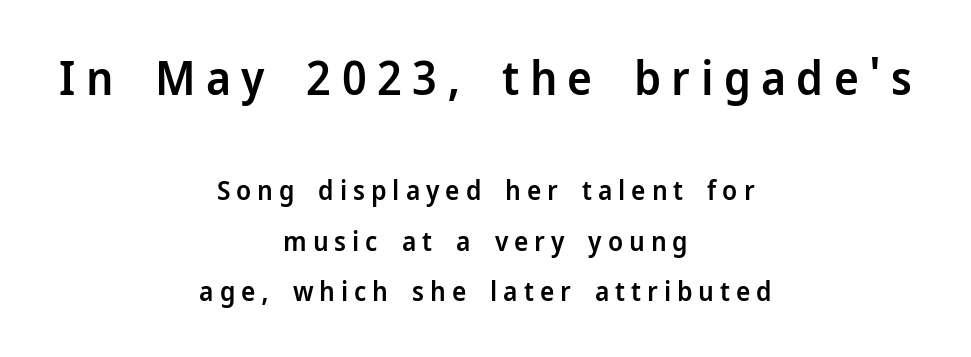
Q: Is the text bold? A: Semi-bold.
Q: Is the text italic (slanted)? A: No, it is upright.
Q: Is the typeface a serif or a sans-serif typeface? A: Sans-serif.
Q: Is the text underlined? A: No.
Q: How is the paragraph aligned? A: Centered.
Q: Is the spacing between letters normal or unusually wide? A: Unusually wide.
Q: Which block of text is set in a larger size, the first (top) or the second (bottom)? A: The first (top) one.
Q: Width (condensed, normal, or wide)? A: Normal.
Q: Stroke contrast? A: Low.
Q: x-height? A: Medium.
Q: Monospaced? A: No.
